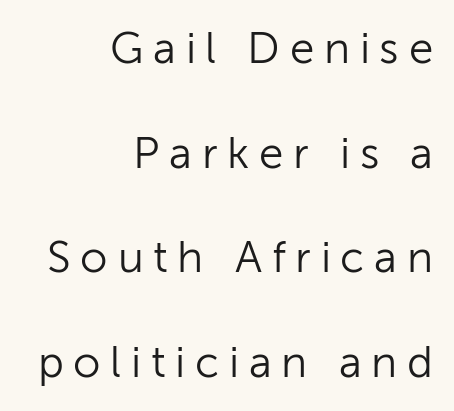
{"serif": "no", "italic": "no", "bold": "no", "weight": "light", "width": "normal", "stroke_contrast": "low", "x_height": "medium", "monospaced": "no", "underline": "no", "align": "right", "line_spacing": "loose", "line_spacing_ratio": 2.38, "letter_spacing": "wide", "letter_spacing_em": 0.22, "glyph_px": 44}
